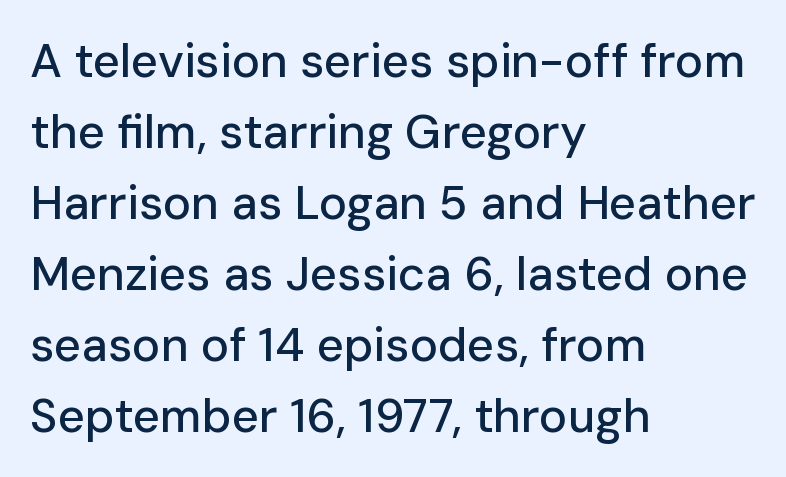
Q: Is the text italic (slanted)? A: No, it is upright.
Q: Is the typeface a serif or a sans-serif typeface? A: Sans-serif.
Q: Is the text underlined? A: No.
Q: How is the paragraph aligned? A: Left-aligned.
Q: Is the spacing between letters normal or unusually wide? A: Normal.
Q: Is the spacing between lines tight, normal or loose? A: Normal.
Q: Width (condensed, normal, or wide)? A: Normal.
Q: Stroke contrast? A: Low.
Q: x-height? A: Medium.
Q: Monospaced? A: No.
